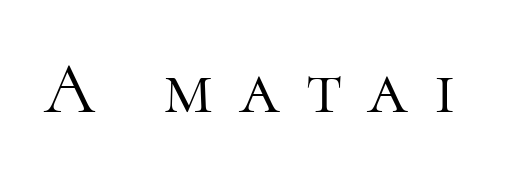
{"serif": "yes", "italic": "no", "bold": "no", "weight": "light", "width": "normal", "stroke_contrast": "high", "x_height": "medium", "monospaced": "no", "underline": "no", "letter_spacing": "wide", "letter_spacing_em": 0.35, "glyph_px": 73}
